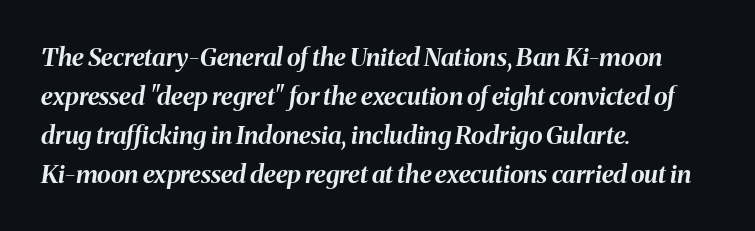
Glyph-to-glyph distance matches everyday printed text. Does the lettering tilt? It does — this is italic. The strip under each line holds only bare page. Honestly, the row spacing looks completely unremarkable.
